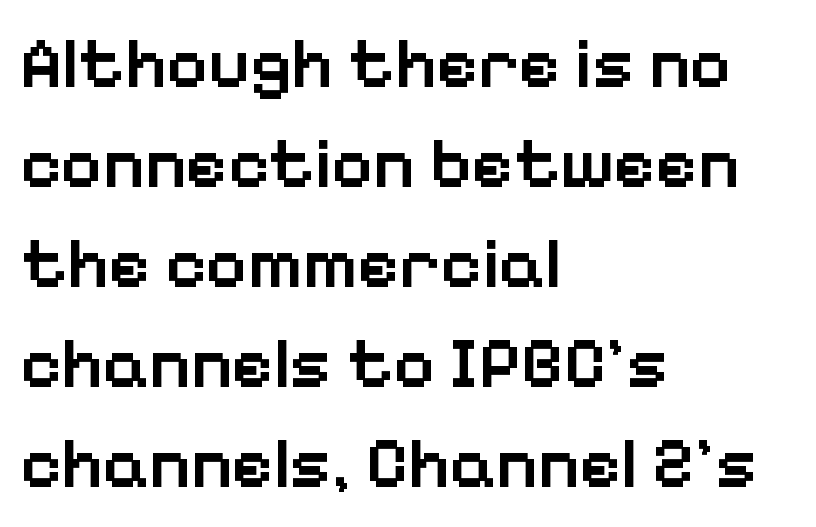
Each letter keeps its own natural width here, so spacing adapts to shape. The font's upright variant was chosen for this text. The typeface chosen for these lines omits serifs. The string is rendered with underlining switched off. What's the leading like? Ordinary, nothing unusual.
